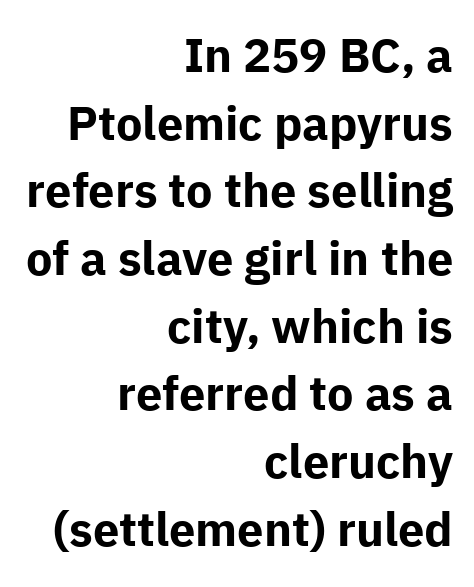
Q: Is the text bold? A: Yes.
Q: Is the text italic (slanted)? A: No, it is upright.
Q: Is the typeface a serif or a sans-serif typeface? A: Sans-serif.
Q: Is the text underlined? A: No.
Q: How is the paragraph aligned? A: Right-aligned.
Q: Is the spacing between letters normal or unusually wide? A: Normal.
Q: Is the spacing between lines tight, normal or loose? A: Normal.
Q: Width (condensed, normal, or wide)? A: Normal.
Q: Stroke contrast? A: Low.
Q: x-height? A: Medium.
Q: Monospaced? A: No.
